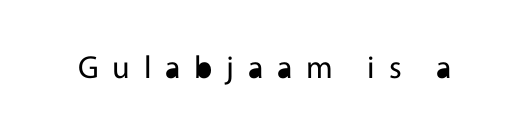
{"serif": "no", "italic": "no", "bold": "no", "weight": "regular", "width": "normal", "x_height": "medium", "monospaced": "no", "underline": "no", "letter_spacing": "wide", "letter_spacing_em": 0.43, "glyph_px": 32}
